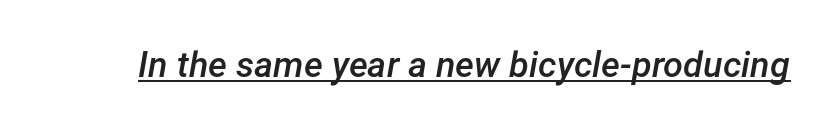
Q: Is the text bold? A: Semi-bold.
Q: Is the text italic (slanted)? A: Yes, it leans right by about 12 degrees.
Q: Is the text underlined? A: Yes.
Q: Is the spacing between letters normal or unusually wide? A: Normal.
Q: Width (condensed, normal, or wide)? A: Normal.
Q: Stroke contrast? A: Low.
Q: x-height? A: Medium.
Q: Monospaced? A: No.
